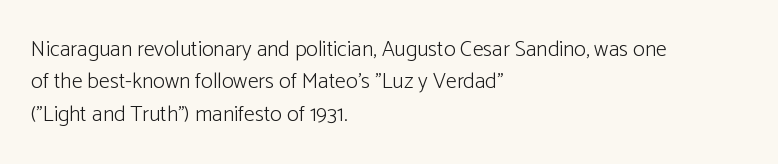
Q: Is the text bold? A: No.
Q: Is the text italic (slanted)? A: No, it is upright.
Q: Is the text underlined? A: No.
Q: How is the paragraph aligned? A: Left-aligned.
Q: Is the spacing between letters normal or unusually wide? A: Normal.
Q: Is the spacing between lines tight, normal or loose? A: Normal.
